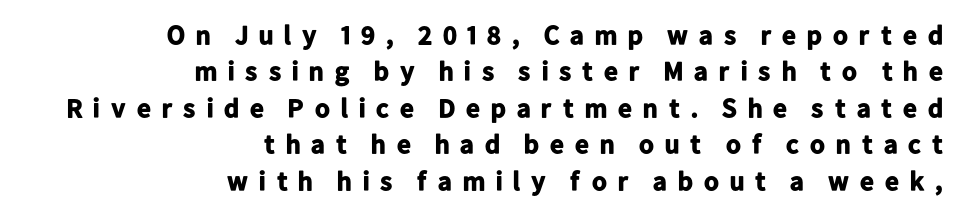
The image shows 27 px bold type, upright; set right-aligned, normal line spacing (1.35x), unusually wide letter spacing (+0.33 em), not underlined.
